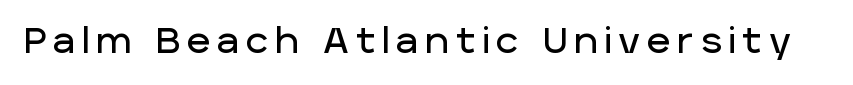
The image shows 36 px sans-serif type, upright; set not underlined; low stroke contrast and a large x-height.
